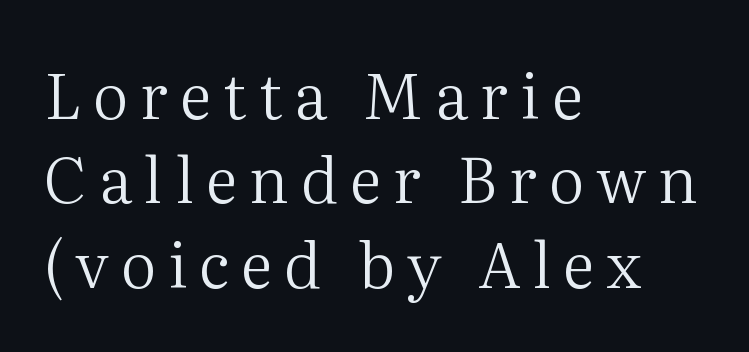
Reading down the column, the eye jumps a familiar distance to each next line. Do the characters align in a grid? No, the font is proportional. Do the letters lean? They stand straight. Each line starts at the same left margin while the right side varies. Honestly, there is no underline to notice here at all.
